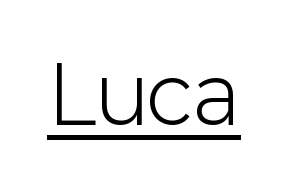
When letters stand straight like this, we call the style roman or upright. Spacing between characters is what you'd get straight out of the box. A sans-serif font was chosen for this passage. The sample's only ornament is a line tracing under the words. These glyphs show unthickened strokes, regular width or finer.
